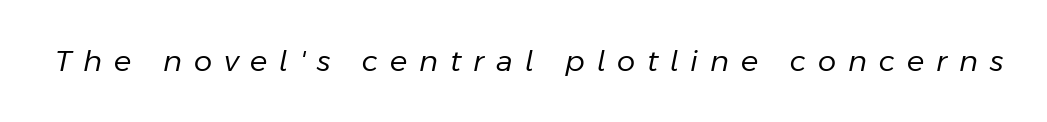
A quiet, ordinary-to-light weight characterises the typeface. Beneath every word, the page is bare. Note the varied advance widths — an 'i' is clearly narrower than an 'm'. Compared with typical body copy, the letter spacing here is much looser.
